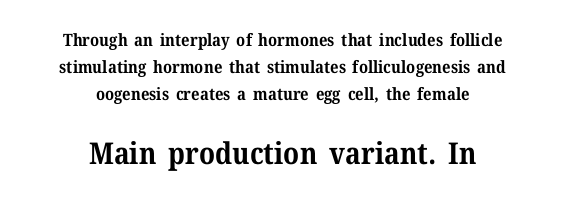
The rendering uses natural spacing where letterforms have individual widths. This sample uses plain, unmodified letter spacing. Leading: standard. The string is rendered with underlining switched off.
